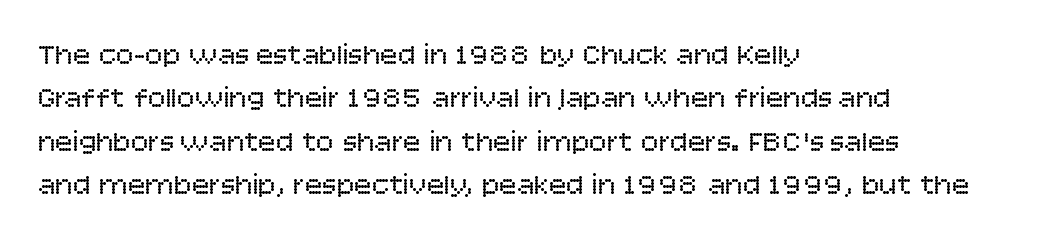
{"serif": "no", "italic": "no", "bold": "no", "weight": "regular", "width": "normal", "stroke_contrast": "low", "x_height": "large", "monospaced": "no", "underline": "no", "align": "left", "line_spacing": "normal", "line_spacing_ratio": 1.5, "letter_spacing": "normal", "letter_spacing_em": 0.0, "glyph_px": 29}
